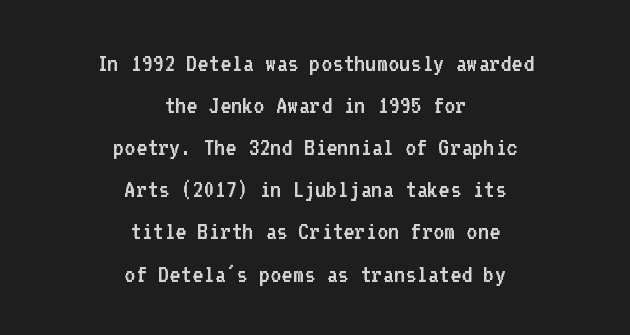
Q: Is the text bold? A: No.
Q: Is the text italic (slanted)? A: No, it is upright.
Q: Is the text underlined? A: No.
Q: How is the paragraph aligned? A: Centered.
Q: Is the spacing between letters normal or unusually wide? A: Normal.
Q: Is the spacing between lines tight, normal or loose? A: Normal.
